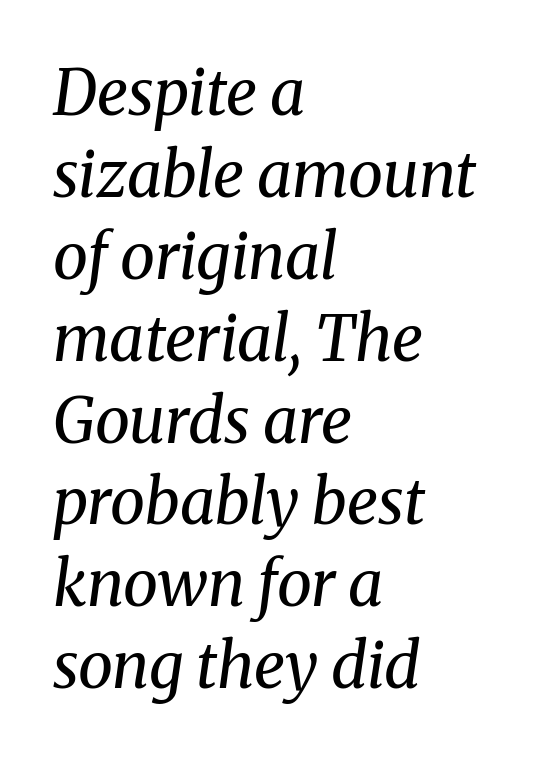
Q: Is the text bold? A: No.
Q: Is the text italic (slanted)? A: Yes, it leans right by about 8 degrees.
Q: Is the typeface a serif or a sans-serif typeface? A: Serif.
Q: Is the text underlined? A: No.
Q: How is the paragraph aligned? A: Left-aligned.
Q: Is the spacing between letters normal or unusually wide? A: Normal.
Q: Is the spacing between lines tight, normal or loose? A: Normal.
Q: Width (condensed, normal, or wide)? A: Normal.
Q: Stroke contrast? A: Medium.
Q: x-height? A: Medium.
Q: Monospaced? A: No.
